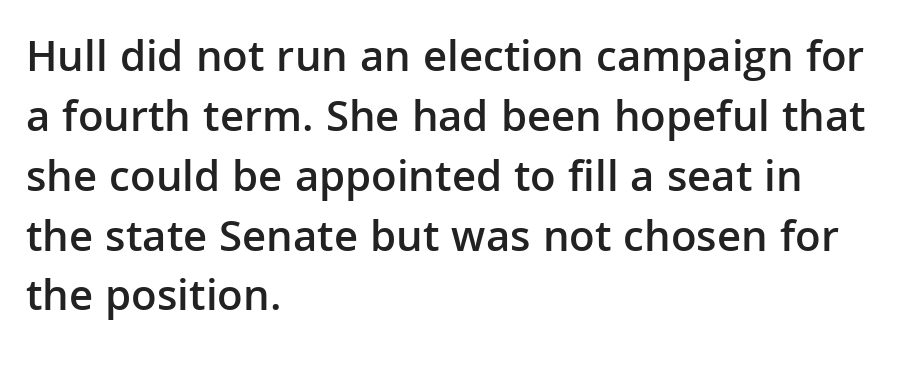
Firm but not heavy-handed strokes: this text is semibold. Left-aligned paragraph, ragged on the right. Rule under the text: the space is simply empty. Vertical spacing — default. What kind of face is this? One without serifs — a sans.
